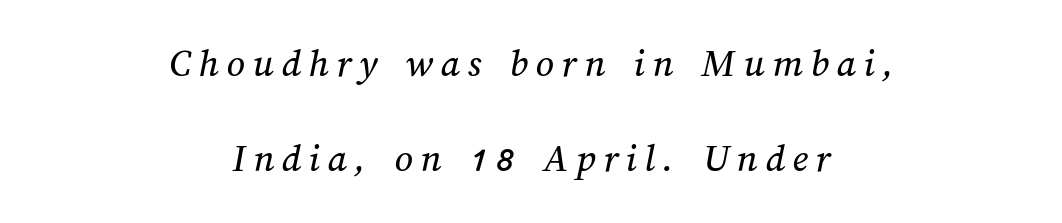
The rag falls on both sides of this text block equally. Compared with typical paragraphs, the rows here are farther apart. Underline: absent. Character widths vary here, with narrow letters taking less room than wide ones.
